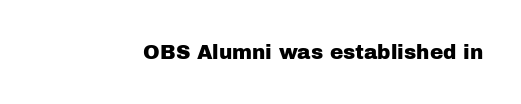
The image shows 20 px text type, upright; set normal letter spacing, not underlined.
